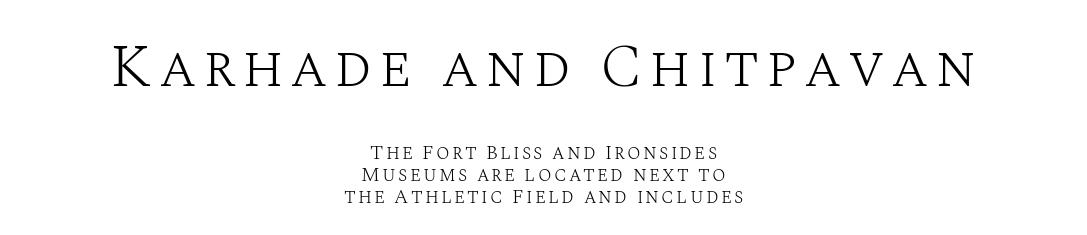
Q: Is the text bold? A: No.
Q: Is the text italic (slanted)? A: No, it is upright.
Q: Is the typeface a serif or a sans-serif typeface? A: Serif.
Q: Is the text underlined? A: No.
Q: How is the paragraph aligned? A: Centered.
Q: Is the spacing between lines tight, normal or loose? A: Tight.
Q: Which block of text is set in a larger size, the first (top) or the second (bottom)? A: The first (top) one.
Q: Width (condensed, normal, or wide)? A: Normal.
Q: Stroke contrast? A: Medium.
Q: x-height? A: Large.
Q: Monospaced? A: No.
